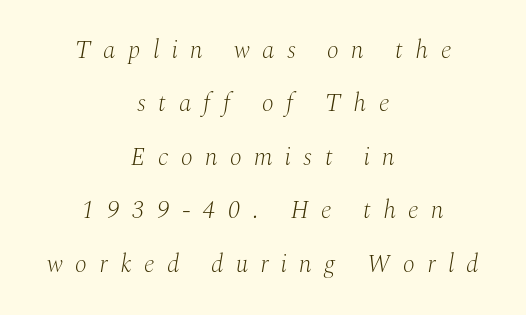
The image shows 25 px text type, italic (leaning right); set centered, loose line spacing (2.14x), unusually wide letter spacing (+0.5 em), not underlined.
